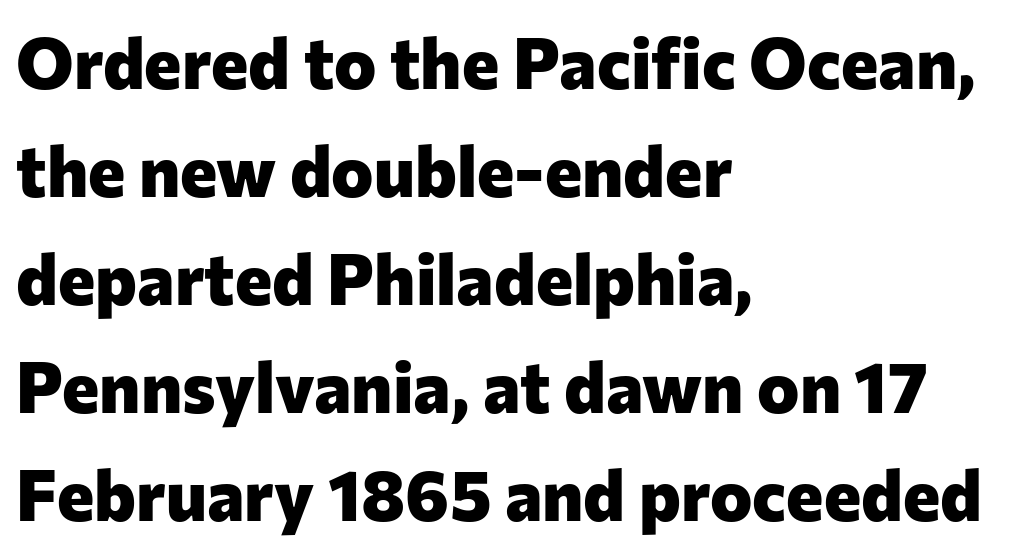
Leading: standard. All the whitespace from short lines collects on the right. The sample has been set heavy, in full bold. Each letter keeps its own natural width here, so spacing adapts to shape.
